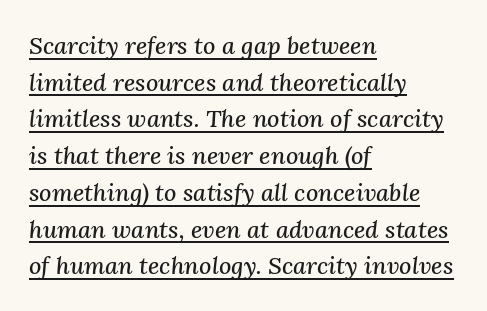
{"italic": "yes", "lean": "right", "slant_degrees": 3, "underline": "yes", "align": "left", "line_spacing": "normal", "line_spacing_ratio": 1.53, "letter_spacing": "normal", "letter_spacing_em": 0.0, "glyph_px": 24}
